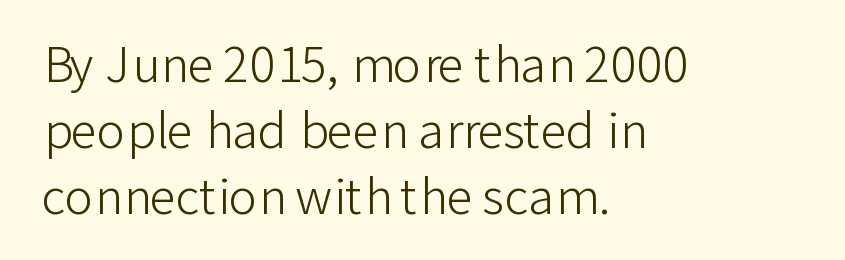
The strokes are not fattened; the text isn't bold. Unlike italic type, these characters show no tilt at all. These lines stack with their left ends in a neat column. Letterform terminals end flat and unadorned throughout the passage. Spacing verdict: proportional, widths tailored to each character.
